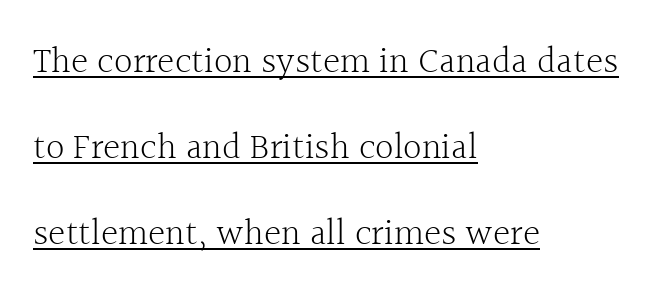
The image shows 37 px light serif type, upright; set left-aligned, loose line spacing (2.32x), normal letter spacing, underlined; a medium x-height.
